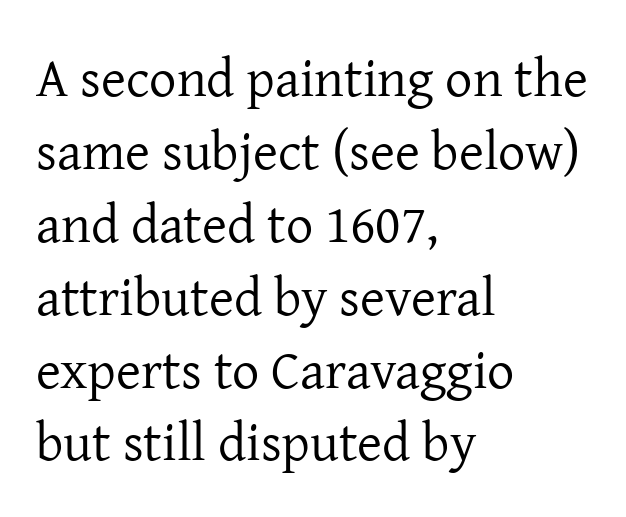
The image shows 54 px regular-weight serif type, upright; set left-aligned, normal line spacing (1.35x), normal letter spacing, not underlined; low stroke contrast and a medium x-height.
